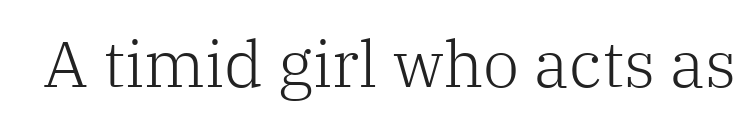
{"serif": "yes", "italic": "no", "bold": "no", "weight": "light", "width": "normal", "stroke_contrast": "low", "x_height": "medium", "monospaced": "no", "underline": "no", "letter_spacing": "normal", "letter_spacing_em": 0.0, "glyph_px": 65}
